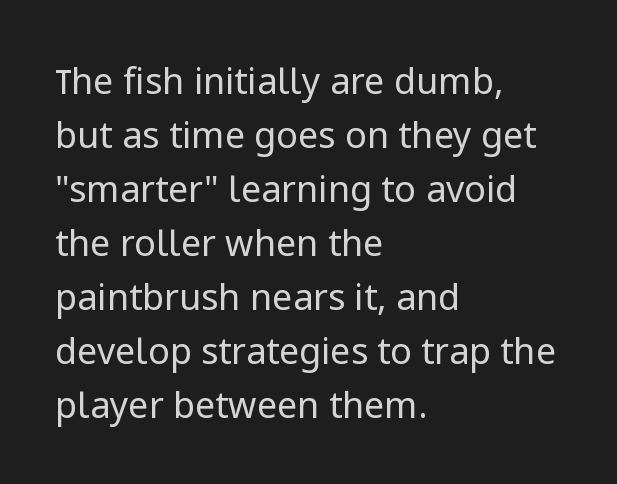
Type without underlining. The face looks like a standard text weight, possibly lighter. A sans-serif font was chosen for this passage. Whoever set this chose a conventional vertical rhythm.
